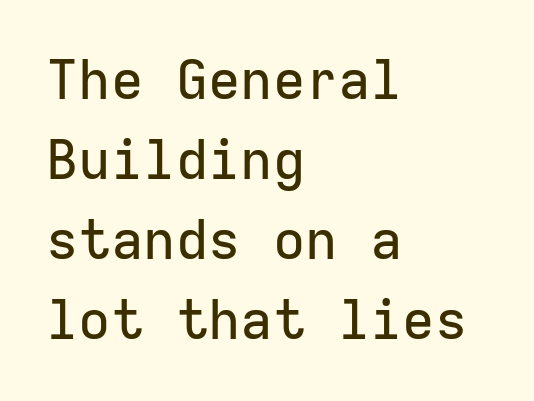
The image shows 54 px sans-serif type, upright, monospaced; set left-aligned, normal line spacing (1.48x), normal letter spacing, not underlined; low stroke contrast and a medium x-height.
